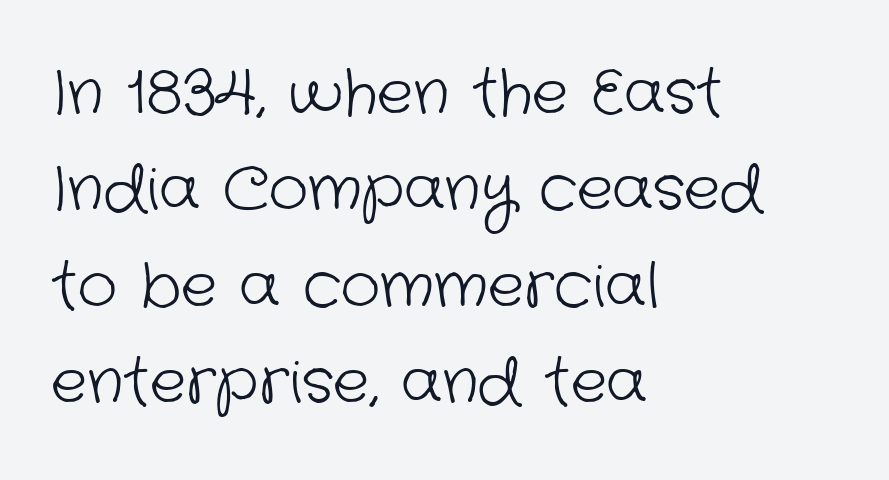
{"serif": "no", "bold": "no", "weight": "light", "width": "normal", "stroke_contrast": "low", "x_height": "medium", "monospaced": "no", "underline": "no", "align": "left", "line_spacing": "normal", "line_spacing_ratio": 1.58, "letter_spacing": "normal", "letter_spacing_em": 0.0, "glyph_px": 61}
